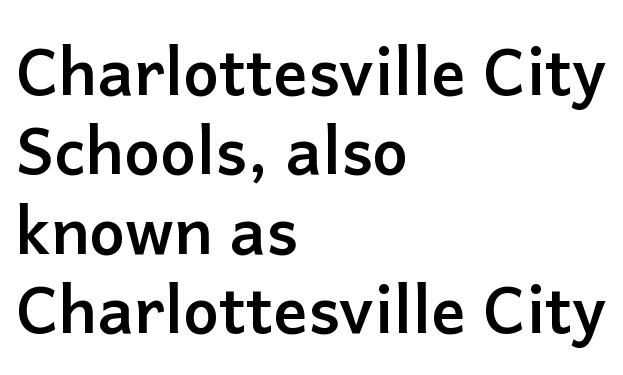
The image shows 64 px semibold sans-serif type, upright; set left-aligned, line spacing 1.24x, normal letter spacing, not underlined; low stroke contrast and a medium x-height.
